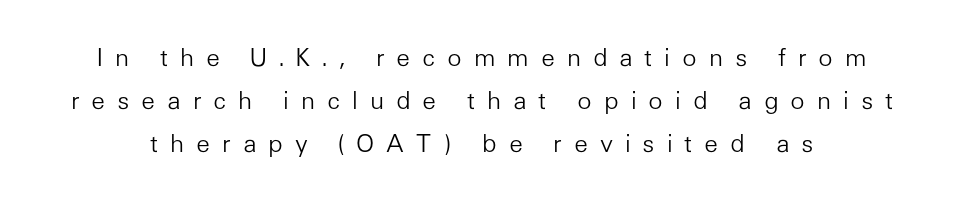
{"italic": "no", "bold": "no", "underline": "no", "line_spacing_ratio": 1.8, "letter_spacing": "wide", "letter_spacing_em": 0.49, "glyph_px": 24}
